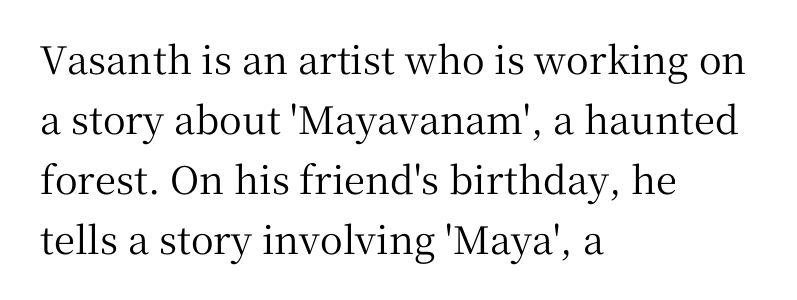
Q: Is the text italic (slanted)? A: No, it is upright.
Q: Is the typeface a serif or a sans-serif typeface? A: Serif.
Q: Is the text underlined? A: No.
Q: How is the paragraph aligned? A: Left-aligned.
Q: Is the spacing between letters normal or unusually wide? A: Normal.
Q: Is the spacing between lines tight, normal or loose? A: Normal.
Q: Width (condensed, normal, or wide)? A: Normal.
Q: Stroke contrast? A: Medium.
Q: x-height? A: Medium.
Q: Monospaced? A: No.
